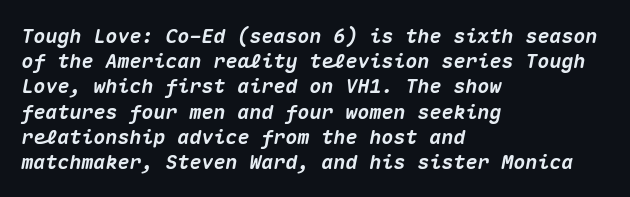
Q: Is the text bold? A: Yes.
Q: Is the text italic (slanted)? A: Yes, it leans right by about 10 degrees.
Q: Is the text underlined? A: No.
Q: How is the paragraph aligned? A: Left-aligned.
Q: Is the spacing between letters normal or unusually wide? A: Normal.
Q: Is the spacing between lines tight, normal or loose? A: Normal.
